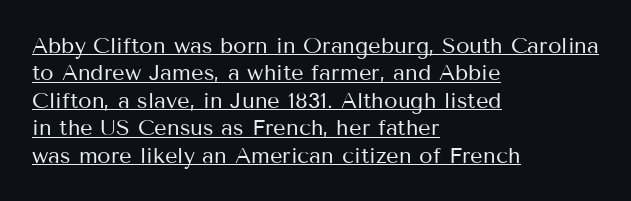
{"italic": "no", "bold": "no", "underline": "yes", "align": "left", "line_spacing": "normal", "line_spacing_ratio": 1.25, "letter_spacing": "normal", "letter_spacing_em": 0.0, "glyph_px": 22}
